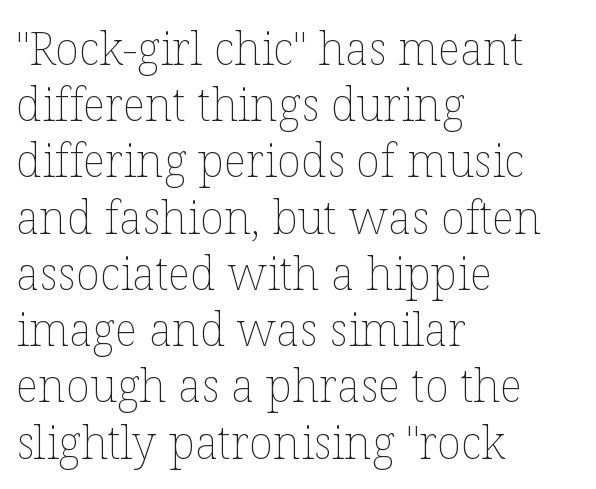
{"italic": "no", "bold": "no", "weight": "thin", "width": "normal", "stroke_contrast": "low", "x_height": "medium", "monospaced": "no", "underline": "no", "align": "left", "line_spacing": "normal", "line_spacing_ratio": 1.25, "letter_spacing": "normal", "letter_spacing_em": 0.0, "glyph_px": 45}
